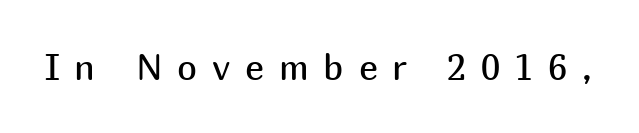
This rendering widens character spacing well past its baseline value. Lines of text with bare space underneath. Every stem runs plumb, perpendicular to the baseline. The passage shown is typed in a proportional face where columns would drift. To sum up the face: it is a sans, with no serifs.
